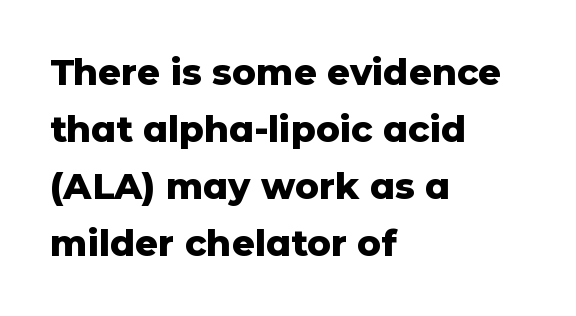
Spacing verdict: proportional, widths tailored to each character. The gap between lines stays unmarked. The compositor pushed each line to the left boundary. This rendering employs a face without finishing strokes, i.e., a sans-serif. Tracking here is standard; glyphs follow each other at the usual distance.
